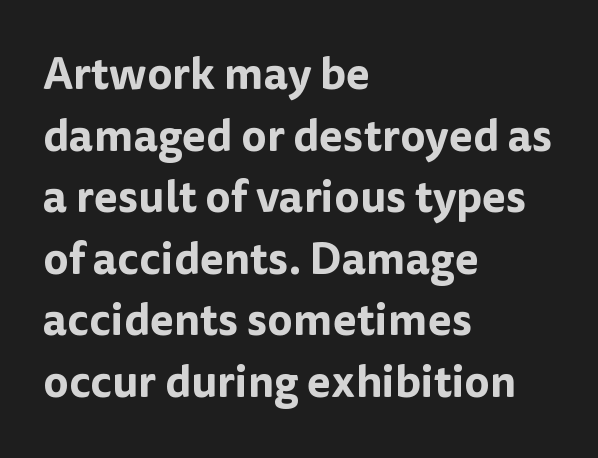
The image shows 44 px sans-serif type, upright; set left-aligned, normal line spacing (1.4x), normal letter spacing, not underlined; low stroke contrast and a medium x-height.
